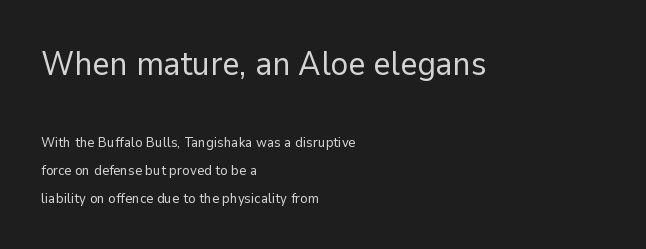
{"serif": "no", "italic": "no", "bold": "no", "weight": "regular", "width": "normal", "stroke_contrast": "low", "x_height": "medium", "monospaced": "no", "underline": "no", "align": "left", "line_spacing": "loose", "line_spacing_ratio": 1.97, "letter_spacing": "normal", "letter_spacing_em": 0.0, "larger_block": "first", "size_ratio": 2.36, "glyph_px": 33}
